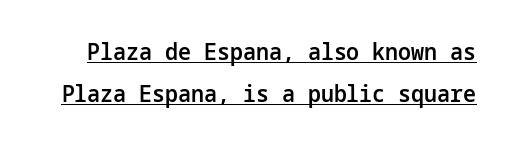
A semibold gives these letters moderate extra thickness, short of bold. Is the letter spacing exaggerated? No — it looks like the ordinary default. If you drew a line through each stem, it would be perfectly vertical. Quick note: underline on.
